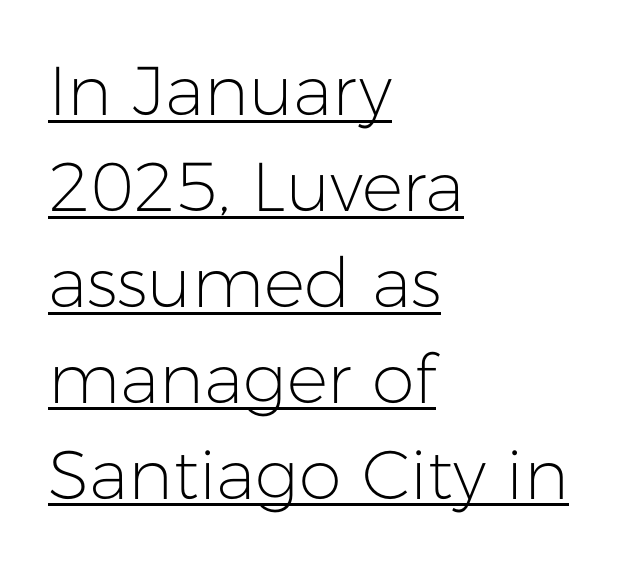
The image shows 69 px light sans-serif type, upright; set left-aligned, normal line spacing (1.39x), normal letter spacing, underlined; low stroke contrast and a medium x-height.
